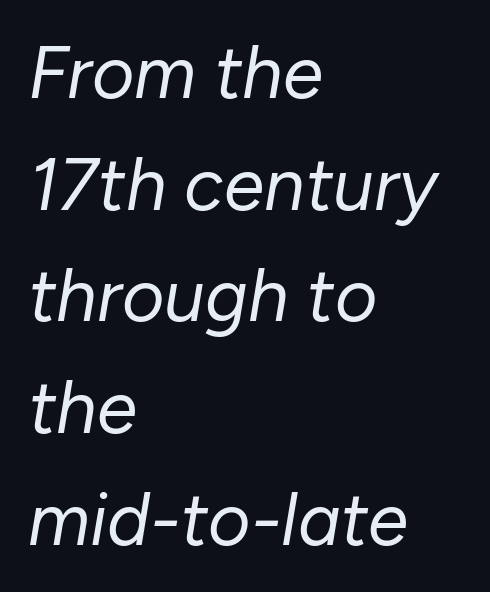
In terms of leading, this rendering sits right in the middle. Does the copy run flush right? No — it runs flush left. An italicized treatment has been applied to the whole sample. This rendering features lettering with no underline. This sample has the flowing, uneven cadence of proportional lettering. Spacing between characters is what you'd get straight out of the box.
